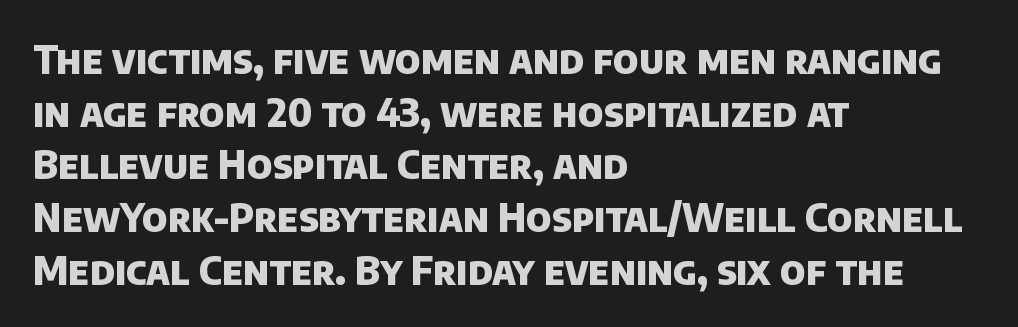
Q: Is the text bold? A: Yes.
Q: Is the typeface a serif or a sans-serif typeface? A: Sans-serif.
Q: Is the text underlined? A: No.
Q: How is the paragraph aligned? A: Left-aligned.
Q: Is the spacing between letters normal or unusually wide? A: Normal.
Q: Is the spacing between lines tight, normal or loose? A: Normal.
Q: Width (condensed, normal, or wide)? A: Normal.
Q: Stroke contrast? A: Low.
Q: x-height? A: Large.
Q: Monospaced? A: No.
